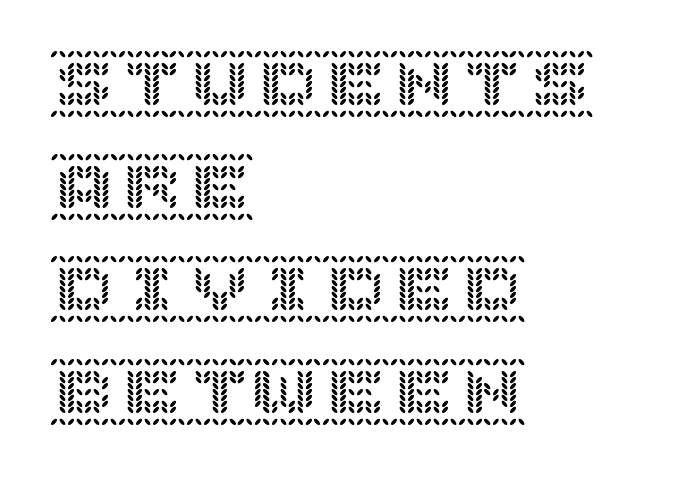
Q: Is the text italic (slanted)? A: No, it is upright.
Q: Is the text underlined? A: No.
Q: How is the paragraph aligned? A: Left-aligned.
Q: Is the spacing between letters normal or unusually wide? A: Normal.
Q: Is the spacing between lines tight, normal or loose? A: Normal.
Q: Width (condensed, normal, or wide)? A: Normal.
Q: x-height? A: Large.
